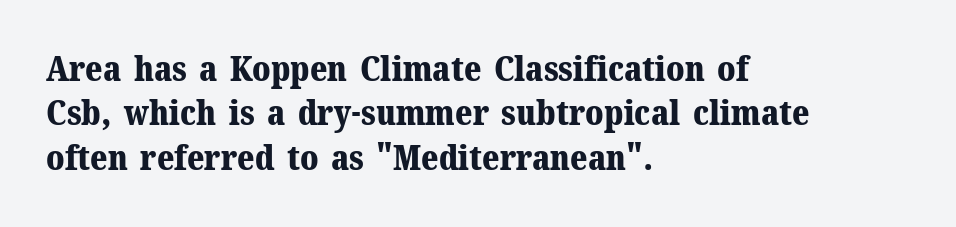
The image shows 35 px bold serif type, upright; set left-aligned, normal line spacing (1.27x), normal letter spacing, not underlined; medium stroke contrast and a medium x-height.
